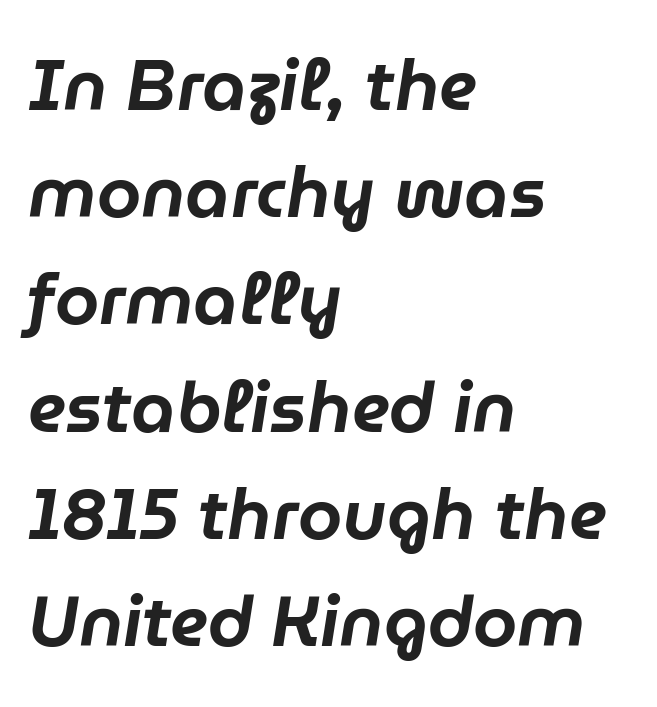
{"italic": "yes", "lean": "right", "slant_degrees": 9, "width": "normal", "stroke_contrast": "low", "x_height": "medium", "monospaced": "no", "underline": "no", "align": "left", "line_spacing": "normal", "line_spacing_ratio": 1.51, "letter_spacing": "normal", "letter_spacing_em": 0.0, "glyph_px": 71}
